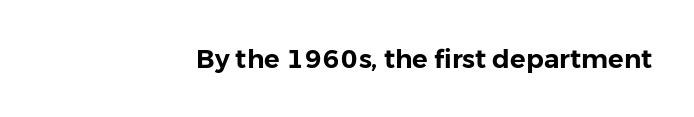
Glyph-to-glyph distance matches everyday printed text. This sample uses an upright cut, with every glyph sitting square on the baseline. A bare baseline throughout the passage. The rag falls on the left side of this text block.
